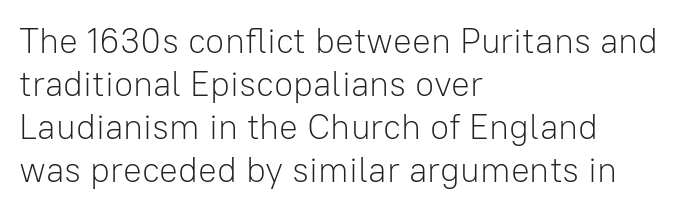
Q: Is the text bold? A: No.
Q: Is the text italic (slanted)? A: No, it is upright.
Q: Is the typeface a serif or a sans-serif typeface? A: Sans-serif.
Q: Is the text underlined? A: No.
Q: How is the paragraph aligned? A: Left-aligned.
Q: Is the spacing between letters normal or unusually wide? A: Normal.
Q: Width (condensed, normal, or wide)? A: Normal.
Q: Stroke contrast? A: Low.
Q: x-height? A: Medium.
Q: Monospaced? A: No.
